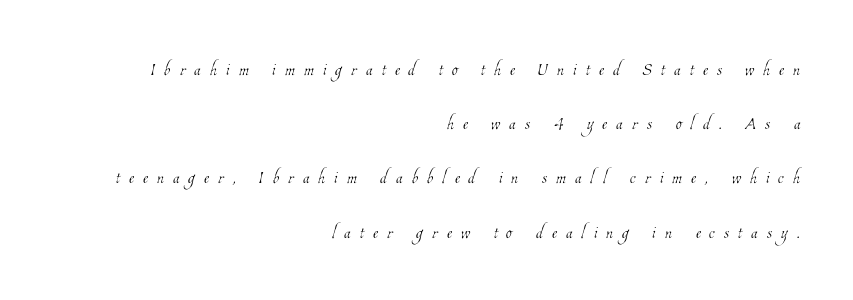
Q: Is the text bold? A: No.
Q: Is the text underlined? A: No.
Q: How is the paragraph aligned? A: Right-aligned.
Q: Is the spacing between letters normal or unusually wide? A: Unusually wide.
Q: Is the spacing between lines tight, normal or loose? A: Loose.
